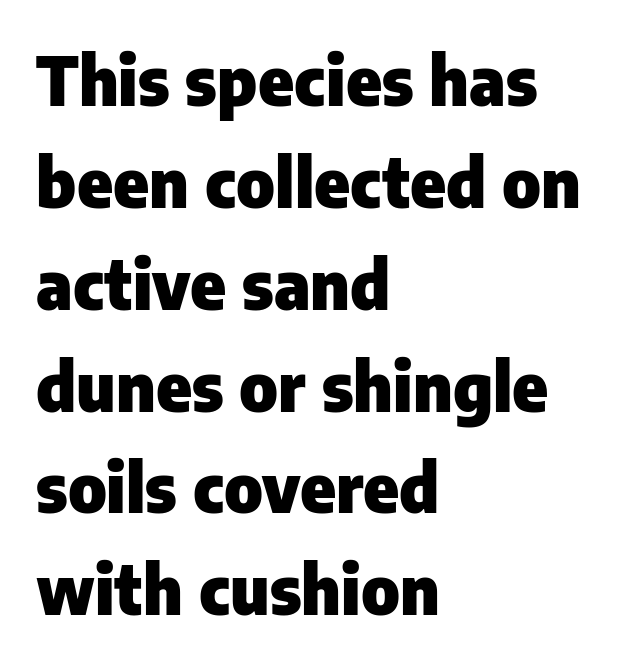
The image shows 67 px heavy sans-serif type, upright; set left-aligned, normal line spacing (1.52x), normal letter spacing, not underlined; low stroke contrast and a medium x-height.
